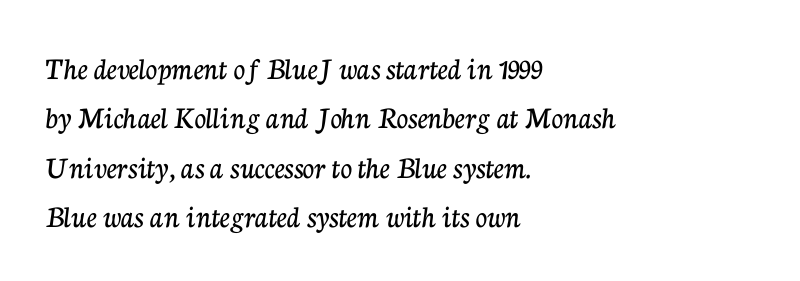
Q: Is the text italic (slanted)? A: Yes.
Q: Is the typeface a serif or a sans-serif typeface? A: Serif.
Q: Is the text underlined? A: No.
Q: How is the paragraph aligned? A: Left-aligned.
Q: Is the spacing between letters normal or unusually wide? A: Normal.
Q: Is the spacing between lines tight, normal or loose? A: Normal.
Q: Width (condensed, normal, or wide)? A: Normal.
Q: Stroke contrast? A: Low.
Q: x-height? A: Medium.
Q: Monospaced? A: No.
